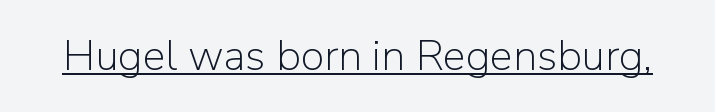
{"serif": "no", "italic": "no", "bold": "no", "weight": "light", "width": "normal", "stroke_contrast": "low", "x_height": "medium", "monospaced": "no", "underline": "yes", "letter_spacing": "normal", "letter_spacing_em": 0.0, "glyph_px": 43}
